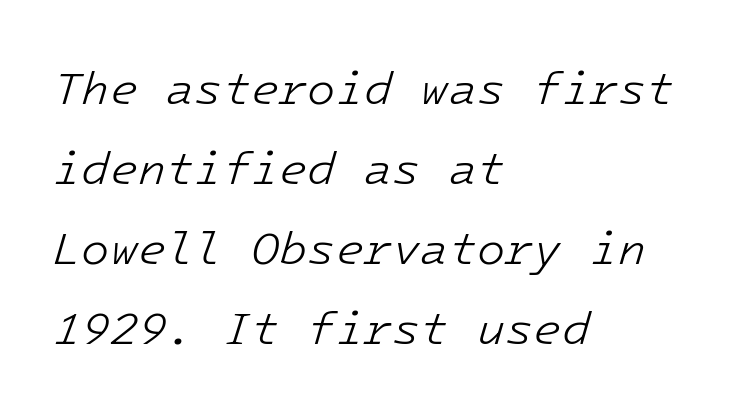
The image shows 46 px light type, italic (leaning right), monospaced; set left-aligned, line spacing 1.74x, normal letter spacing, not underlined; low stroke contrast and a medium x-height.
